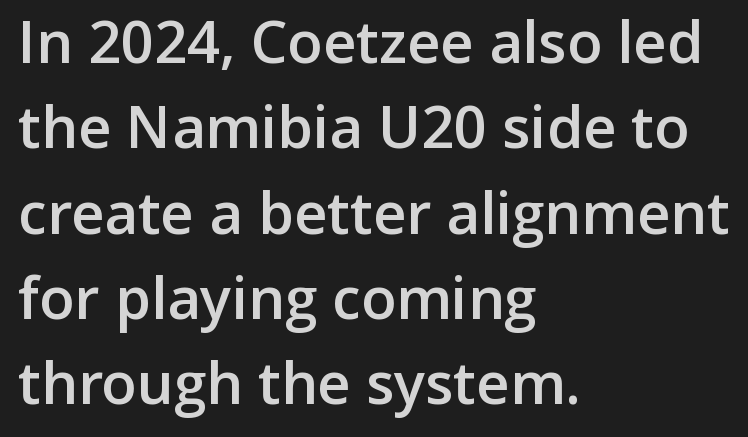
Every row of glyphs begins at an identical x-position on the left. How are the letters spaced? Ordinarily, with no added tracking. This sample has the flowing, uneven cadence of proportional lettering. Font category for this specimen: sans-serif.
